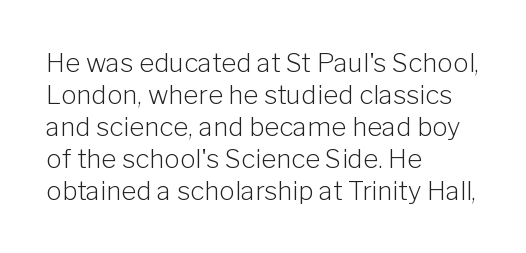
Q: Is the text bold? A: No.
Q: Is the text italic (slanted)? A: No, it is upright.
Q: Is the text underlined? A: No.
Q: How is the paragraph aligned? A: Left-aligned.
Q: Is the spacing between letters normal or unusually wide? A: Normal.
